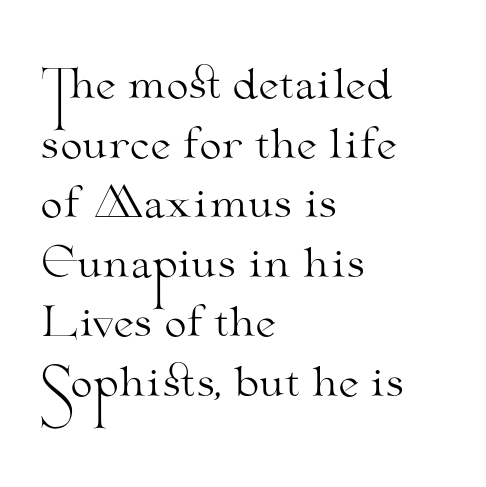
Q: Is the text bold? A: No.
Q: Is the text italic (slanted)? A: No, it is upright.
Q: Is the typeface a serif or a sans-serif typeface? A: Serif.
Q: Is the text underlined? A: No.
Q: How is the paragraph aligned? A: Left-aligned.
Q: Is the spacing between letters normal or unusually wide? A: Normal.
Q: Is the spacing between lines tight, normal or loose? A: Normal.
Q: Width (condensed, normal, or wide)? A: Wide.
Q: Stroke contrast? A: Medium.
Q: x-height? A: Small.
Q: Monospaced? A: No.
